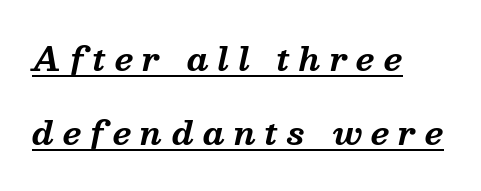
{"serif": "yes", "italic": "yes", "lean": "right", "slant_degrees": 13, "bold": "yes", "weight": "bold", "width": "normal", "stroke_contrast": "medium", "x_height": "medium", "monospaced": "no", "underline": "yes", "align": "left", "line_spacing": "loose", "line_spacing_ratio": 2.38, "letter_spacing": "wide", "letter_spacing_em": 0.29, "glyph_px": 31}
